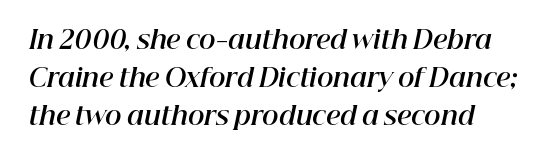
What stands out about the letter spacing? Nothing — it is the standard amount. The block of text has a typical density, with ordinary space between rows. Caption: bold face, heavy strokes. The specimen omits any rule beneath the text block's lines. Line starts are locked; line ends wander. Yep, that's italic — everything's leaning.
